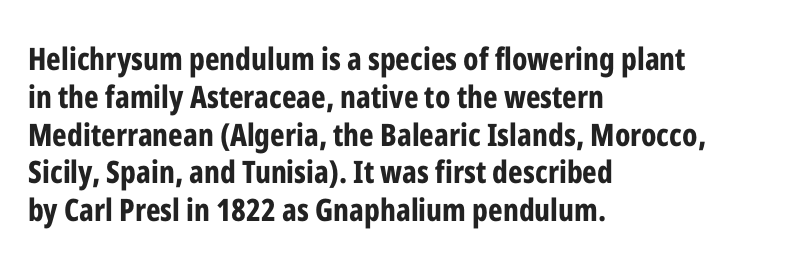
Q: Is the text bold? A: Yes.
Q: Is the text italic (slanted)? A: No, it is upright.
Q: Is the typeface a serif or a sans-serif typeface? A: Sans-serif.
Q: Is the text underlined? A: No.
Q: How is the paragraph aligned? A: Left-aligned.
Q: Is the spacing between letters normal or unusually wide? A: Normal.
Q: Width (condensed, normal, or wide)? A: Condensed.
Q: Stroke contrast? A: Low.
Q: x-height? A: Medium.
Q: Monospaced? A: No.
